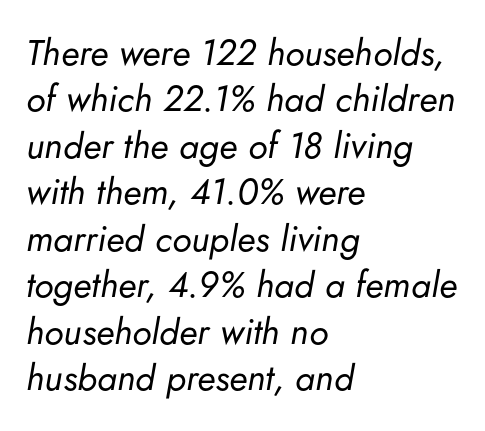
The image shows 36 px regular-weight type, italic (leaning right); set left-aligned, normal line spacing (1.29x), normal letter spacing, not underlined; low stroke contrast and a small x-height.
